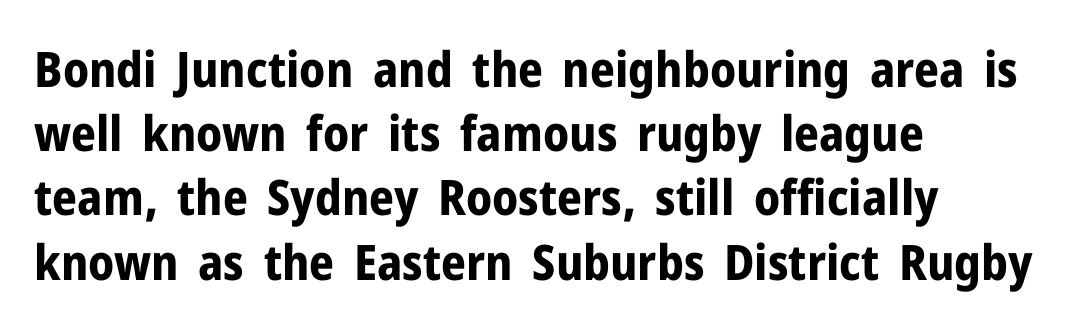
The letters are bold, with thick, heavy strokes. All the whitespace from short lines collects on the right. The font's upright variant was chosen for this text. The zone under the glyphs is completely vacant.
